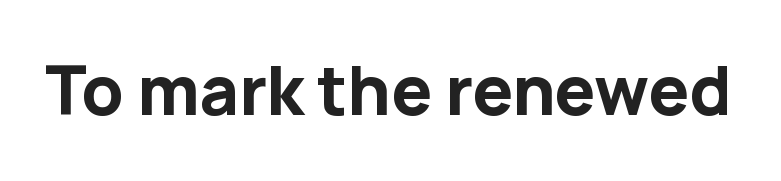
Standard letterfit; no display-style spreading of the glyphs. Character widths vary here, with narrow letters taking less room than wide ones. Emphasis by weight is at full strength: bold. The glyphs are unaccompanied by any horizontal stroke below them. Vertical strokes here are truly vertical. The font family rendered here belongs to the sans-serif group.
